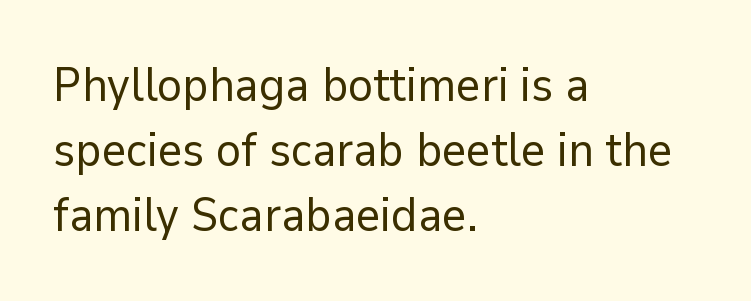
Letterform terminals end flat and unadorned throughout the passage. You could call the tracking neutral — neither tight nor loose. Words float on clear page, feet unadorned. The lines in this sample share a left origin and differ only in where they stop. Unbolded letterforms with no extra heft.
